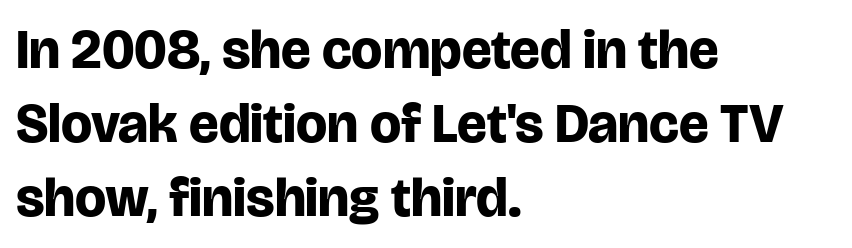
The passage shown is emphatically bold. Do the characters align in a grid? No, the font is proportional. Which margin do the lines hug? The left one — the right edge is uneven. Words appear dense and cohesive because spacing is normal.
